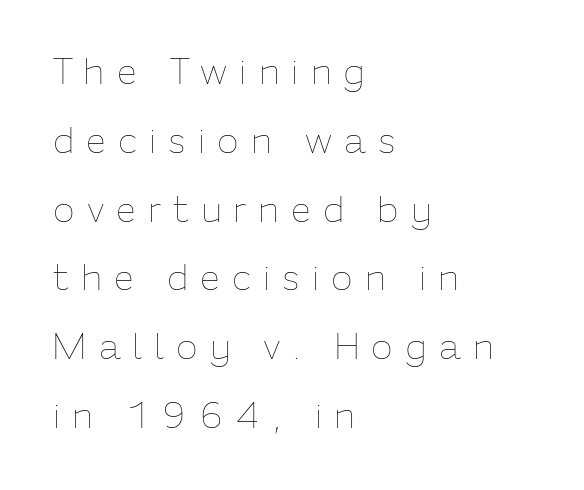
Q: Is the text bold? A: No.
Q: Is the text italic (slanted)? A: No, it is upright.
Q: Is the text underlined? A: No.
Q: How is the paragraph aligned? A: Left-aligned.
Q: Is the spacing between letters normal or unusually wide? A: Unusually wide.
Q: Is the spacing between lines tight, normal or loose? A: Loose.
Q: Width (condensed, normal, or wide)? A: Normal.
Q: Stroke contrast? A: Low.
Q: x-height? A: Medium.
Q: Monospaced? A: No.
